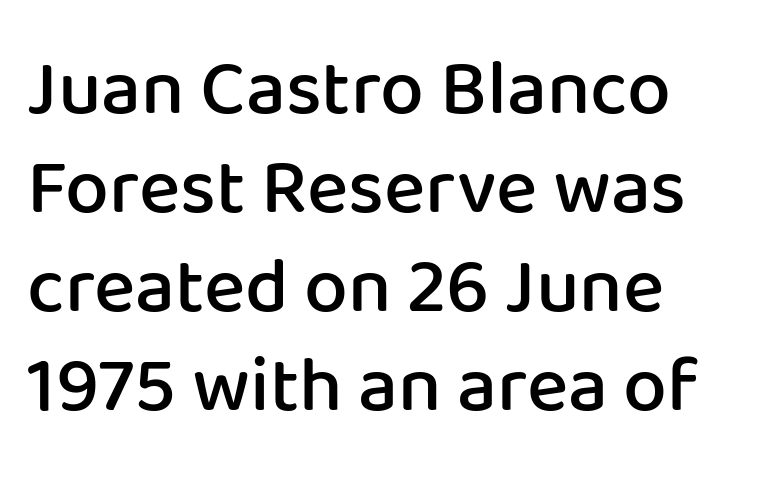
{"serif": "no", "italic": "no", "bold": "semi", "weight": "semibold", "width": "normal", "stroke_contrast": "low", "x_height": "medium", "monospaced": "no", "underline": "no", "align": "left", "line_spacing": "normal", "line_spacing_ratio": 1.27, "letter_spacing": "normal", "letter_spacing_em": 0.0, "glyph_px": 78}
